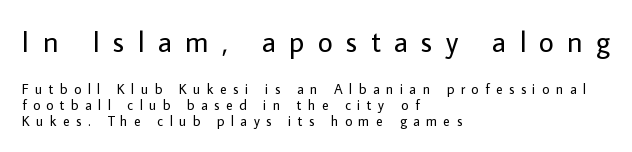
Q: Is the text bold? A: No.
Q: Is the text italic (slanted)? A: No, it is upright.
Q: Is the typeface a serif or a sans-serif typeface? A: Sans-serif.
Q: Is the text underlined? A: No.
Q: How is the paragraph aligned? A: Left-aligned.
Q: Is the spacing between letters normal or unusually wide? A: Unusually wide.
Q: Is the spacing between lines tight, normal or loose? A: Tight.
Q: Which block of text is set in a larger size, the first (top) or the second (bottom)? A: The first (top) one.
Q: Width (condensed, normal, or wide)? A: Normal.
Q: Stroke contrast? A: Low.
Q: x-height? A: Medium.
Q: Monospaced? A: No.
